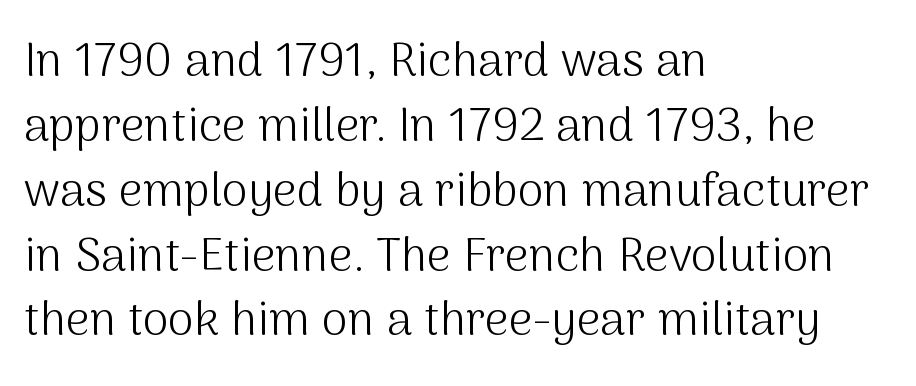
Tracking here is standard; glyphs follow each other at the usual distance. Spacing verdict: proportional, widths tailored to each character. This rendering features lettering with no underline. The compositor pushed each line to the left boundary.
